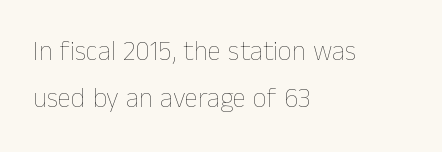
Q: Is the text bold? A: No.
Q: Is the text italic (slanted)? A: No, it is upright.
Q: Is the text underlined? A: No.
Q: How is the paragraph aligned? A: Left-aligned.
Q: Is the spacing between letters normal or unusually wide? A: Normal.
